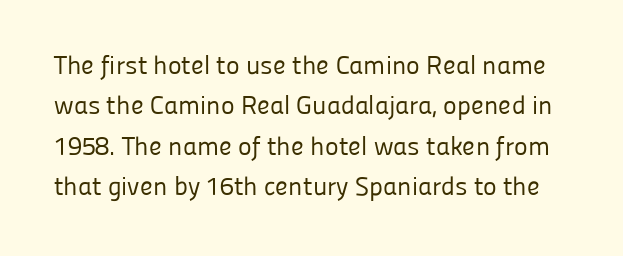
Q: Is the text bold? A: No.
Q: Is the text italic (slanted)? A: No, it is upright.
Q: Is the text underlined? A: No.
Q: Is the spacing between letters normal or unusually wide? A: Normal.
Q: Is the spacing between lines tight, normal or loose? A: Normal.
